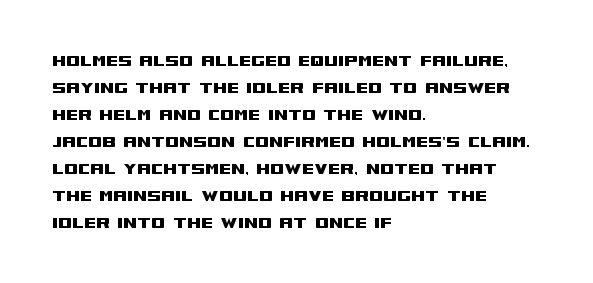
The image shows 20 px text type, upright; set left-aligned, normal line spacing (1.35x), normal letter spacing, not underlined.
